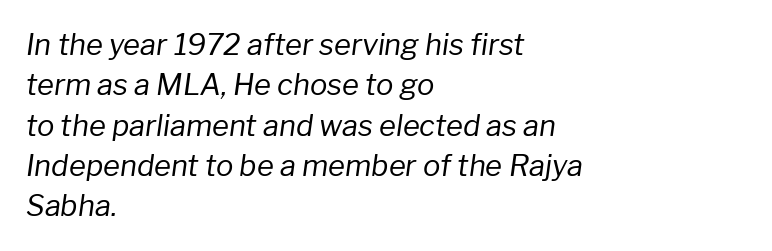
The space between consecutive lines is moderate. Any mark beneath the type? The region is blank. The face used here is proportionally spaced, like ordinary book or web type. There is no visible air inserted between adjacent glyphs.
